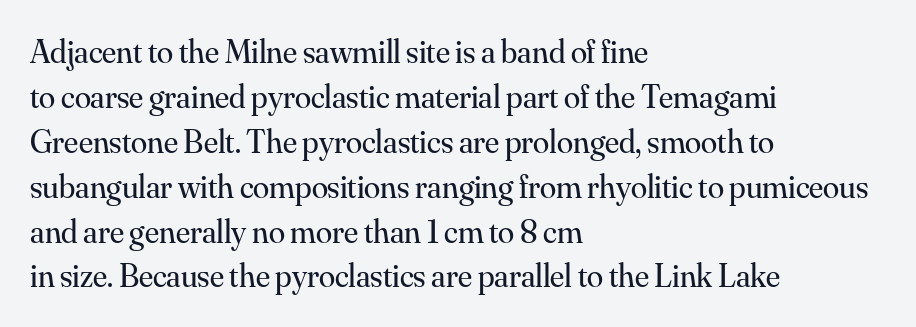
{"serif": "yes", "italic": "no", "bold": "no", "weight": "regular", "width": "normal", "stroke_contrast": "medium", "x_height": "small", "monospaced": "no", "underline": "no", "align": "left", "line_spacing": "normal", "line_spacing_ratio": 1.36, "letter_spacing": "normal", "letter_spacing_em": 0.0, "glyph_px": 33}
